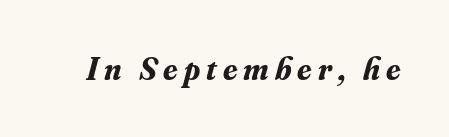
The image shows 32 px bold serif type, italic (leaning right); set not underlined; medium stroke contrast and a small x-height.
